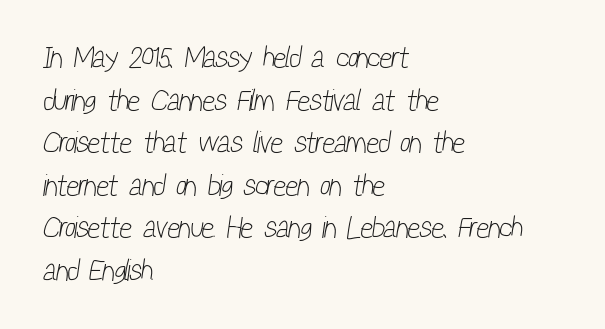
{"serif": "no", "bold": "no", "weight": "light", "width": "condensed", "stroke_contrast": "low", "x_height": "medium", "monospaced": "no", "underline": "no", "align": "left", "line_spacing": "normal", "line_spacing_ratio": 1.42, "letter_spacing": "normal", "letter_spacing_em": 0.0, "glyph_px": 30}
